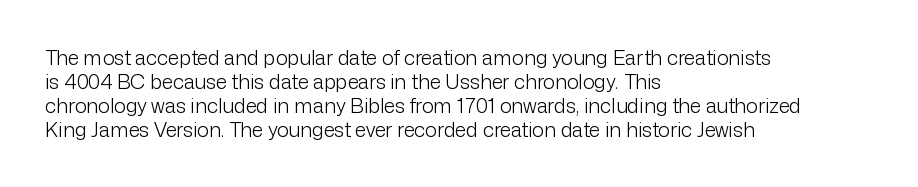
Descenders are the only things crossing below the line. Letters have the restrained weight of plain body copy at most. Where is the straight margin? On the left. Between one letter and the next there's only the usual sliver of space.
